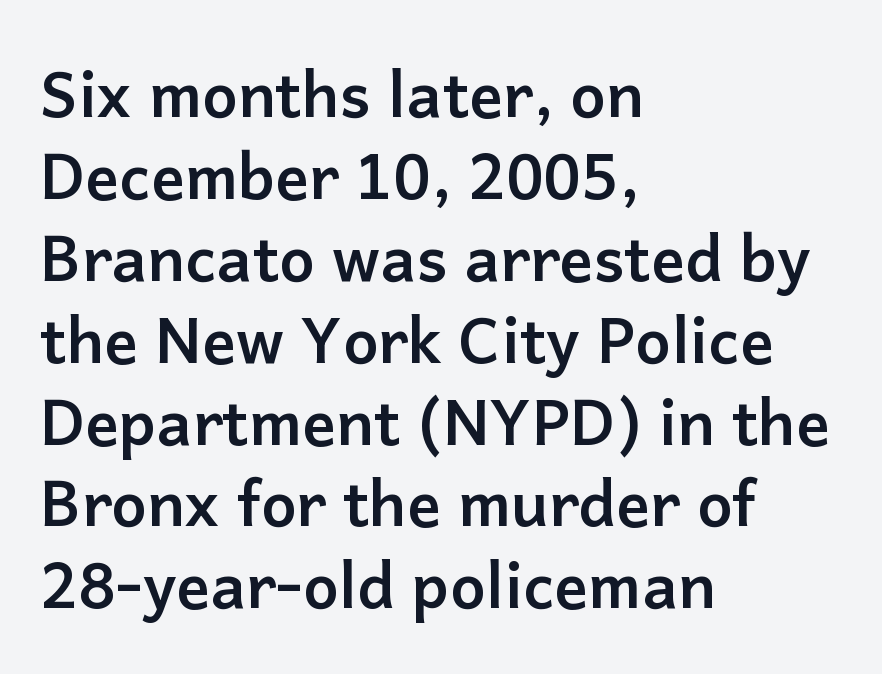
The image shows 63 px semibold sans-serif type, upright; set left-aligned, normal line spacing (1.3x), normal letter spacing, not underlined; low stroke contrast and a medium x-height.
